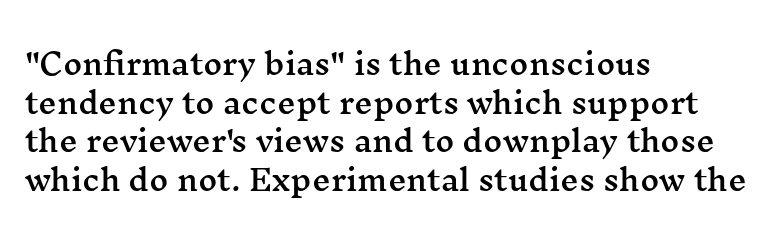
Q: Is the text italic (slanted)? A: No, it is upright.
Q: Is the typeface a serif or a sans-serif typeface? A: Serif.
Q: Is the text underlined? A: No.
Q: How is the paragraph aligned? A: Left-aligned.
Q: Is the spacing between letters normal or unusually wide? A: Normal.
Q: Is the spacing between lines tight, normal or loose? A: Normal.
Q: Width (condensed, normal, or wide)? A: Wide.
Q: Stroke contrast? A: Medium.
Q: x-height? A: Medium.
Q: Monospaced? A: No.
